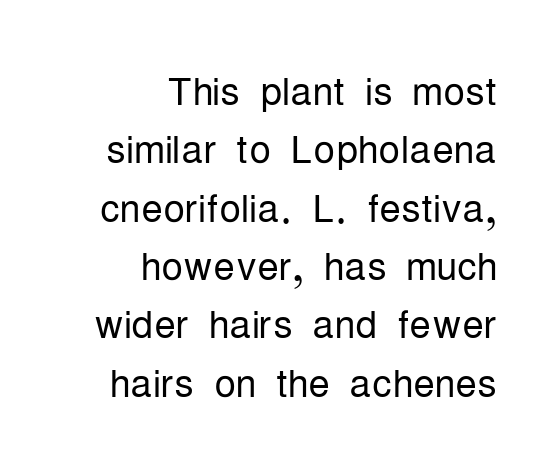
The image shows 54 px light, condensed sans-serif type, upright; set right-aligned, tight line spacing (1.08x), normal letter spacing, not underlined; low stroke contrast and a medium x-height.
